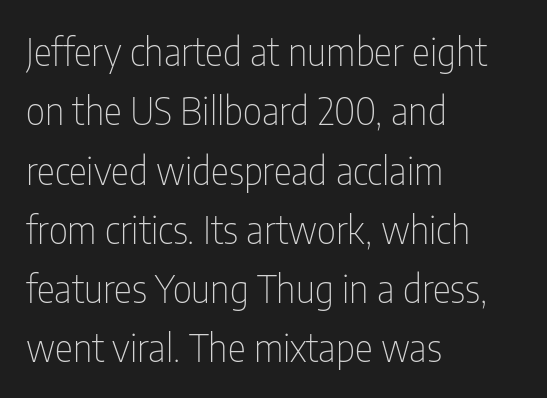
The image shows 38 px thin, condensed sans-serif type, upright; set left-aligned, normal line spacing (1.56x), normal letter spacing, not underlined; low stroke contrast and a medium x-height.
